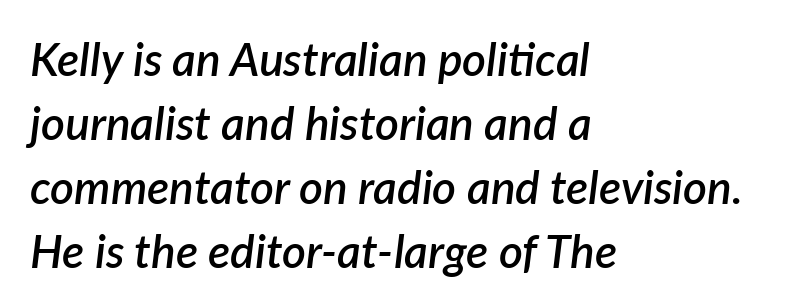
Every row of glyphs begins at an identical x-position on the left. The gaps between neighbouring characters are ordinary and unremarkable. This rendering features lettering with no underline. There's an unmistakable incline to the writing here. Does the weight exceed regular? Yes, but only to semibold. Interline gaps are of average width in this sample.
